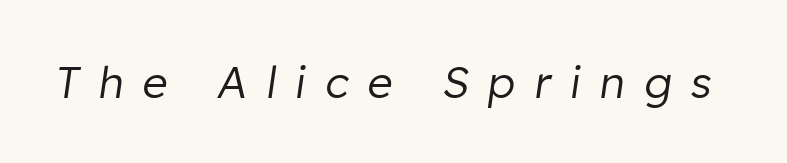
Q: Is the text bold? A: No.
Q: Is the text italic (slanted)? A: Yes, it leans right by about 8 degrees.
Q: Is the text underlined? A: No.
Q: Is the spacing between letters normal or unusually wide? A: Unusually wide.
Q: Width (condensed, normal, or wide)? A: Normal.
Q: Stroke contrast? A: Low.
Q: x-height? A: Medium.
Q: Monospaced? A: No.
